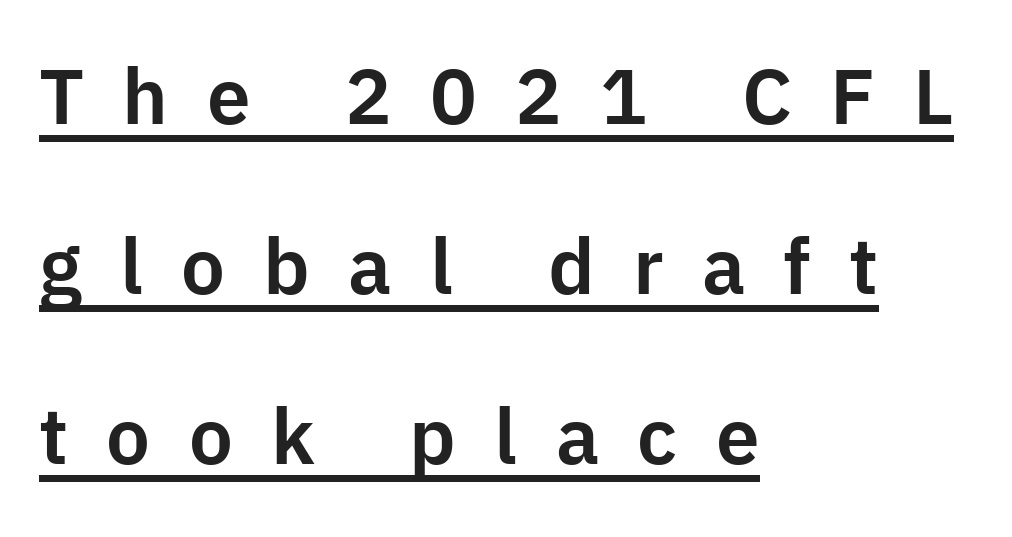
{"serif": "no", "italic": "no", "width": "normal", "stroke_contrast": "low", "x_height": "medium", "monospaced": "no", "underline": "yes", "align": "left", "line_spacing": "loose", "line_spacing_ratio": 2.18, "letter_spacing": "wide", "letter_spacing_em": 0.49, "glyph_px": 78}
